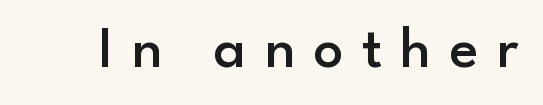
Q: Is the text bold? A: Semi-bold.
Q: Is the text italic (slanted)? A: No, it is upright.
Q: Is the typeface a serif or a sans-serif typeface? A: Sans-serif.
Q: Is the text underlined? A: No.
Q: Is the spacing between letters normal or unusually wide? A: Unusually wide.
Q: Width (condensed, normal, or wide)? A: Normal.
Q: Stroke contrast? A: Low.
Q: x-height? A: Small.
Q: Monospaced? A: No.
